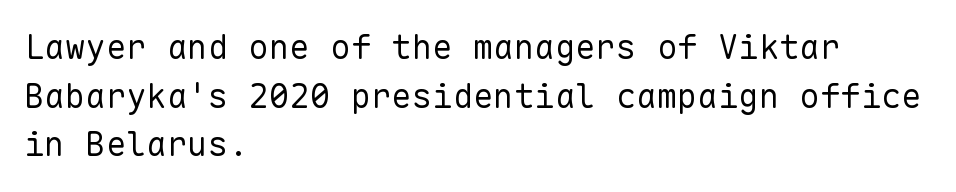
The compositor pushed each line to the left boundary. Decoration check: the copy has no underline. The text was rendered using a sans face with plain stroke endings. A normal amount of white space separates one row of letters from the next. The typography opts for an upright posture over an oblique one.
